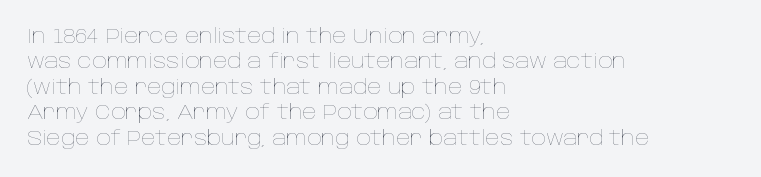
Q: Is the text bold? A: No.
Q: Is the text italic (slanted)? A: No, it is upright.
Q: Is the text underlined? A: No.
Q: How is the paragraph aligned? A: Left-aligned.
Q: Is the spacing between letters normal or unusually wide? A: Normal.
Q: Is the spacing between lines tight, normal or loose? A: Normal.
